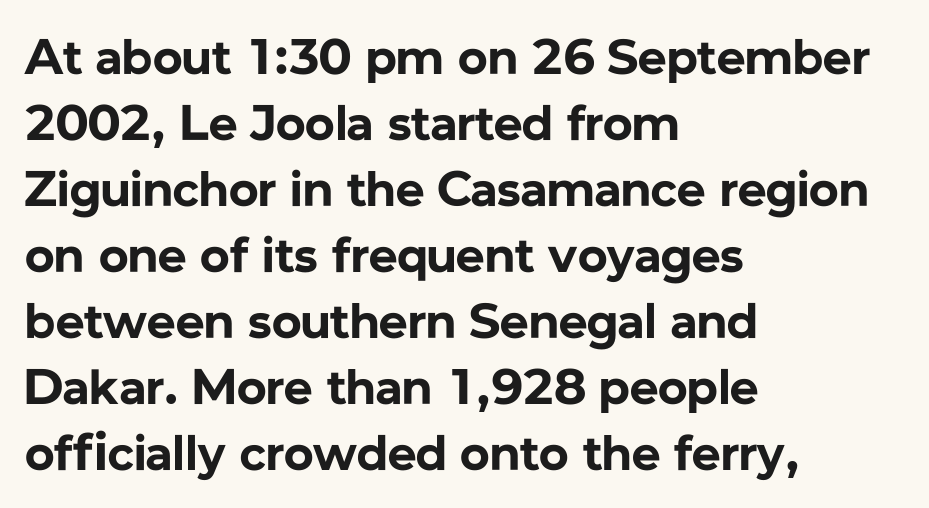
The paragraph has a hard left edge and a soft right edge. You could not count columns in this text — the font is proportionally spaced. Notice how the stems are strictly vertical — no italics here. The rows are spaced the way most documents space them.
